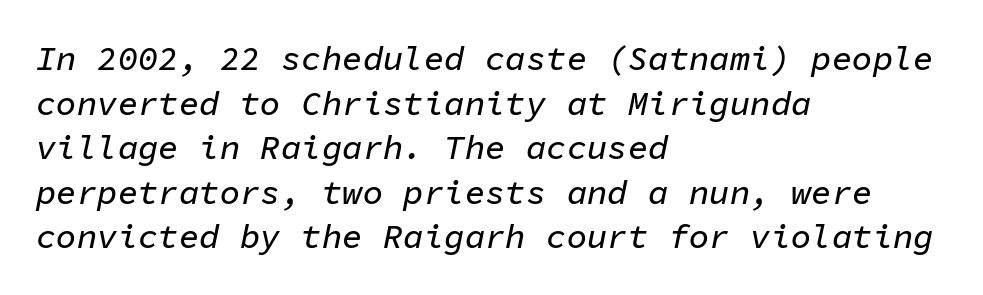
The image shows 34 px text type, italic (leaning right), monospaced; set left-aligned, normal line spacing (1.31x), normal letter spacing, not underlined; low stroke contrast and a medium x-height.
